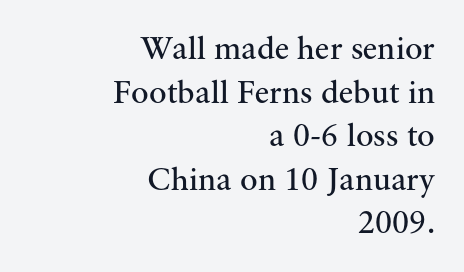
The image shows 33 px regular-weight serif type, upright; set right-aligned, normal line spacing (1.32x), normal letter spacing, not underlined; medium stroke contrast and a small x-height.
